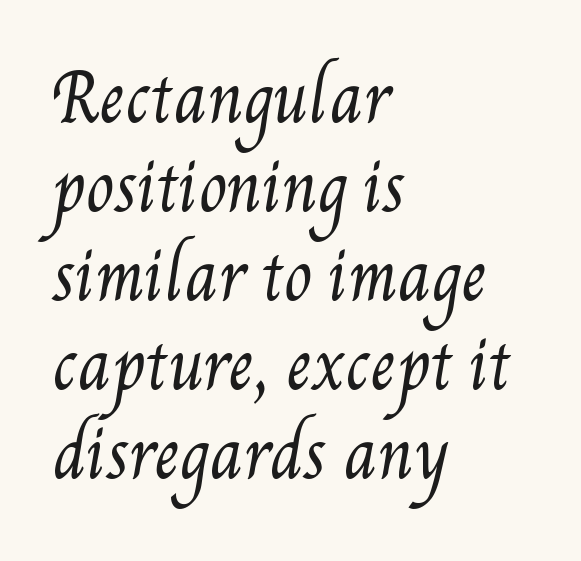
The image shows 64 px regular-weight, condensed type; set left-aligned, normal line spacing (1.39x), normal letter spacing, not underlined; medium stroke contrast and a small x-height.
